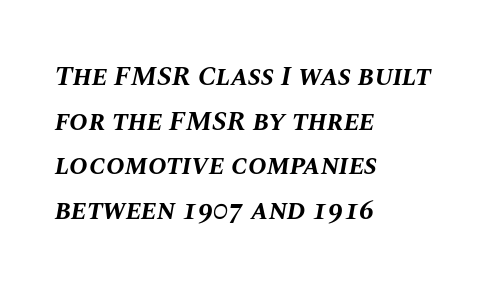
The image shows 28 px bold type, italic (leaning right); set left-aligned, normal line spacing (1.59x), normal letter spacing, not underlined; medium stroke contrast and a large x-height.
